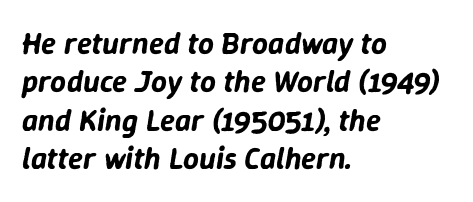
Teacher's note: observe the even left margin — that is flush-left alignment. No word sits above an underline. Looking at the ascenders, they clearly lean. No extra tracking has been applied to these lines. Looks like regular typesetting: each glyph gets only the width it needs.
